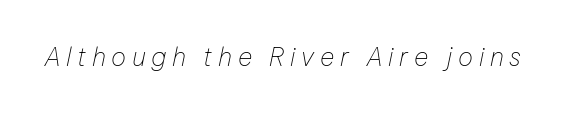
Emphasis-style slanted type is in use. Observe the wide spacing: letters keep a clear distance from each other. The space beneath each line is pristine and unruled. Weight class: somewhere from thin through regular.
